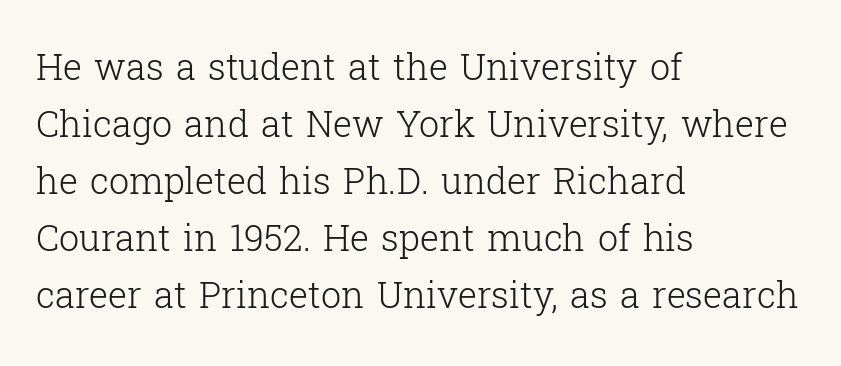
{"serif": "yes", "italic": "no", "bold": "no", "weight": "light", "width": "normal", "stroke_contrast": "low", "x_height": "medium", "monospaced": "no", "underline": "no", "align": "left", "line_spacing": "normal", "line_spacing_ratio": 1.58, "letter_spacing": "normal", "letter_spacing_em": 0.0, "glyph_px": 36}
